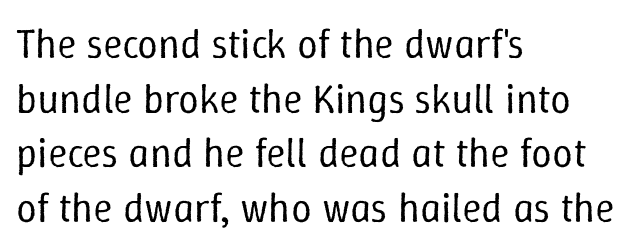
Q: Is the text bold? A: No.
Q: Is the text italic (slanted)? A: No, it is upright.
Q: Is the text underlined? A: No.
Q: How is the paragraph aligned? A: Left-aligned.
Q: Is the spacing between letters normal or unusually wide? A: Normal.
Q: Is the spacing between lines tight, normal or loose? A: Normal.
Q: Width (condensed, normal, or wide)? A: Normal.
Q: Stroke contrast? A: Low.
Q: x-height? A: Medium.
Q: Monospaced? A: No.
